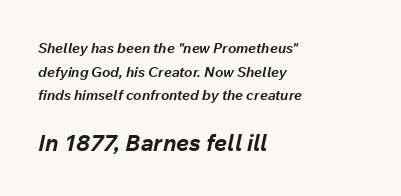
Q: Is the text bold? A: Yes.
Q: Is the text italic (slanted)? A: Yes, it leans right by about 12 degrees.
Q: Is the text underlined? A: No.
Q: How is the paragraph aligned? A: Left-aligned.
Q: Is the spacing between letters normal or unusually wide? A: Normal.
Q: Is the spacing between lines tight, normal or loose? A: Normal.
Q: Which block of text is set in a larger size, the first (top) or the second (bottom)? A: The second (bottom) one.
